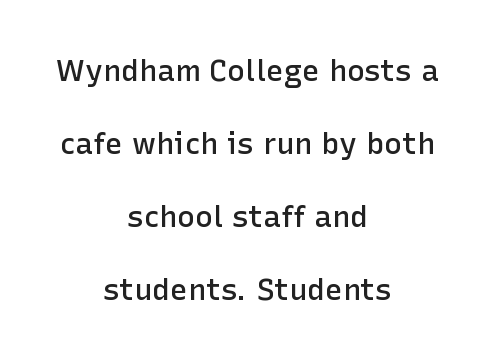
The image shows 30 px semibold sans-serif type, upright; set centered, loose line spacing (2.43x), normal letter spacing, not underlined; low stroke contrast and a medium x-height.
